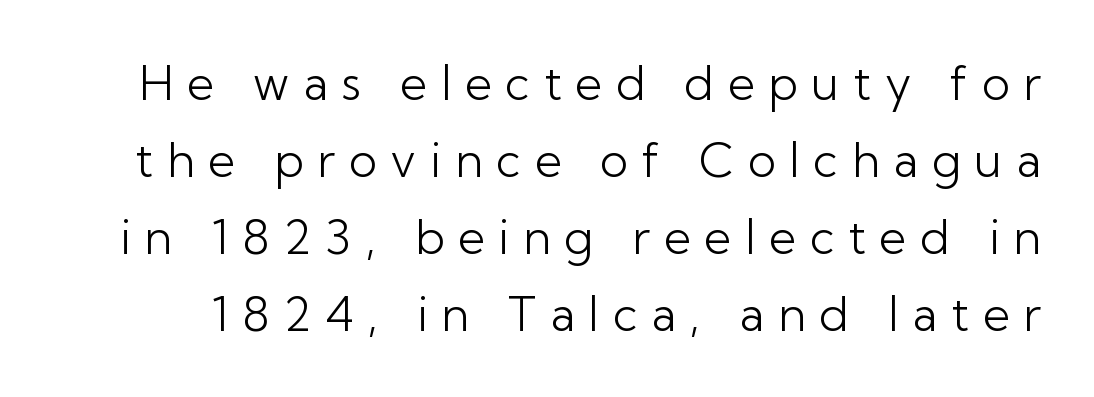
{"serif": "no", "italic": "no", "bold": "no", "weight": "light", "width": "normal", "stroke_contrast": "low", "x_height": "medium", "monospaced": "no", "underline": "no", "line_spacing": "normal", "line_spacing_ratio": 1.64, "letter_spacing": "wide", "letter_spacing_em": 0.29, "glyph_px": 47}
